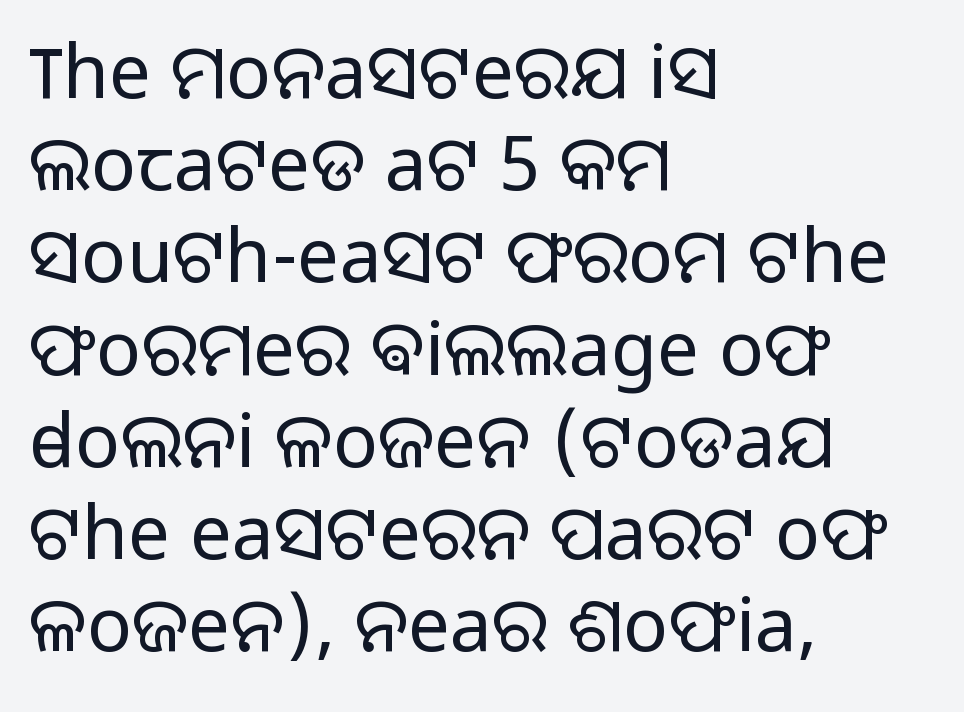
Nothing sits at the stroke ends, so this counts as sans-serif. The typesetting does not lean heavy: it is not bold. A roman cut, with each character standing at attention. Line starts are locked; line ends wander.
